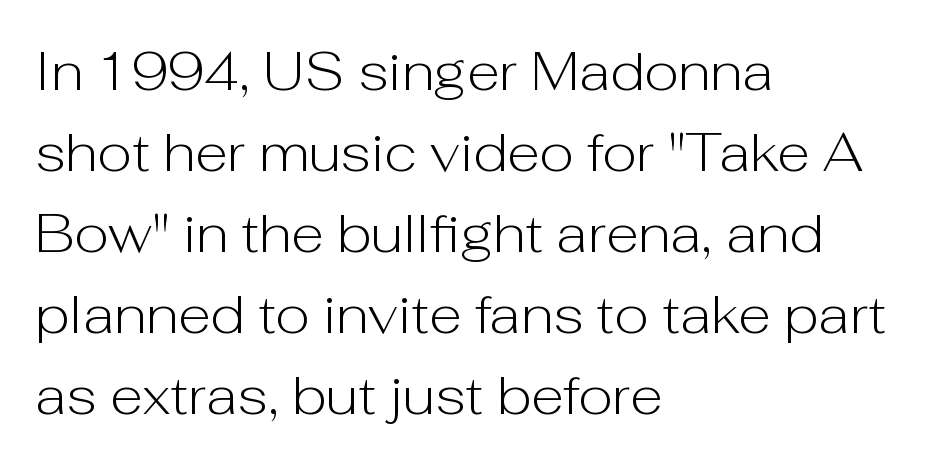
{"serif": "no", "italic": "no", "bold": "no", "weight": "light", "width": "normal", "stroke_contrast": "low", "x_height": "medium", "monospaced": "no", "underline": "no", "align": "left", "line_spacing": "normal", "line_spacing_ratio": 1.5, "letter_spacing": "normal", "letter_spacing_em": 0.0, "glyph_px": 54}
